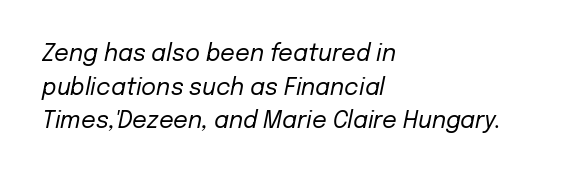
Q: Is the text bold? A: No.
Q: Is the text italic (slanted)? A: Yes, it leans right by about 12 degrees.
Q: Is the text underlined? A: No.
Q: How is the paragraph aligned? A: Left-aligned.
Q: Is the spacing between letters normal or unusually wide? A: Normal.
Q: Is the spacing between lines tight, normal or loose? A: Normal.
